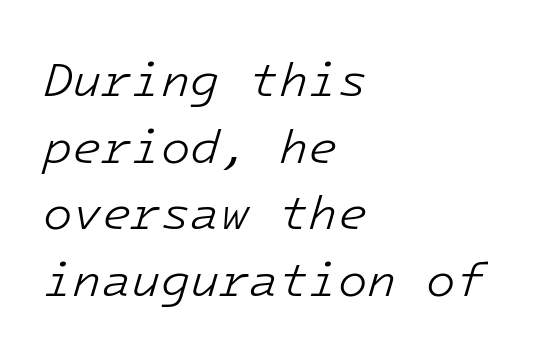
The image shows 48 px light type, italic (leaning right); set left-aligned, normal line spacing (1.39x), normal letter spacing, not underlined; low stroke contrast and a medium x-height.
